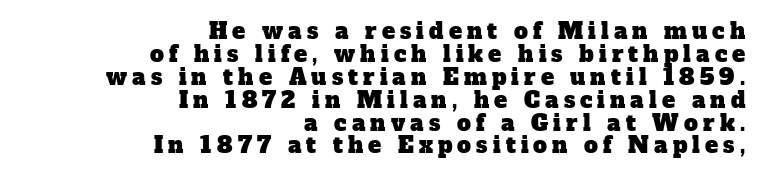
What stands out about the letter spacing? Its width — letters are far apart. Beneath every word, the page is bare. If you measured baseline to baseline, you'd find a short distance. These lines are set flush right with a ragged left edge.
